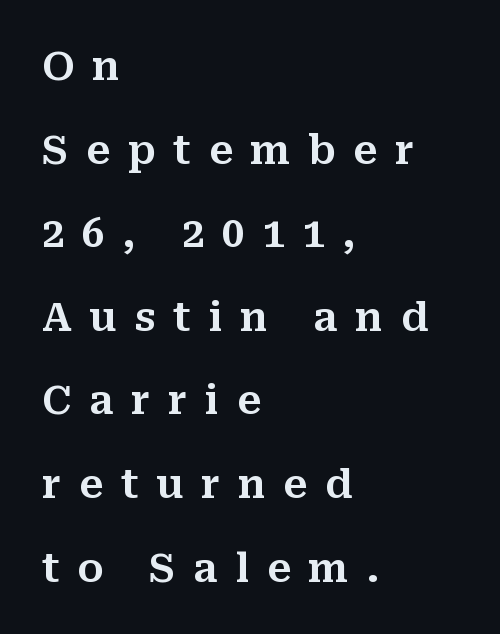
Q: Is the text italic (slanted)? A: No, it is upright.
Q: Is the typeface a serif or a sans-serif typeface? A: Serif.
Q: Is the text underlined? A: No.
Q: How is the paragraph aligned? A: Left-aligned.
Q: Is the spacing between letters normal or unusually wide? A: Unusually wide.
Q: Is the spacing between lines tight, normal or loose? A: Loose.
Q: Width (condensed, normal, or wide)? A: Normal.
Q: Stroke contrast? A: Medium.
Q: x-height? A: Medium.
Q: Monospaced? A: No.
